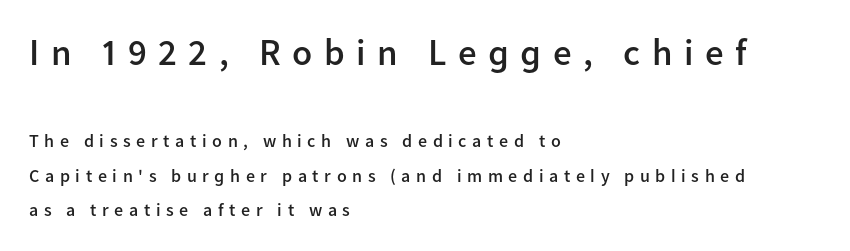
Examine the stroke ends and you'll find no serifs. Vertical strokes here are truly vertical. Looks like regular typesetting: each glyph gets only the width it needs. Successive baselines arrive slowly, with a big drop between each. Whoever set this made the first block the dominant, larger element.
